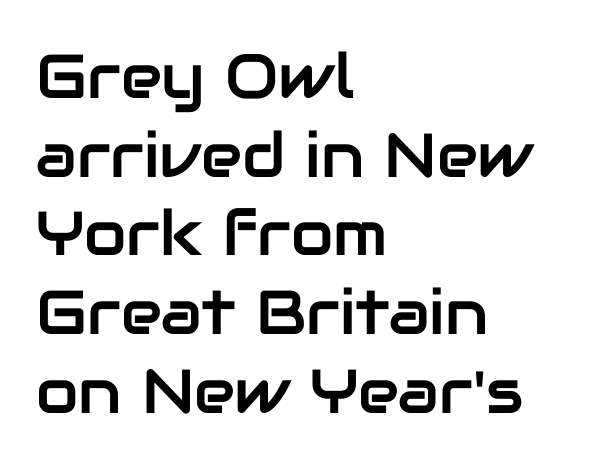
{"serif": "no", "italic": "no", "width": "normal", "stroke_contrast": "low", "x_height": "medium", "monospaced": "no", "underline": "no", "align": "left", "line_spacing": "normal", "line_spacing_ratio": 1.27, "letter_spacing": "normal", "letter_spacing_em": 0.0, "glyph_px": 62}
